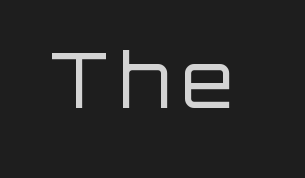
{"serif": "no", "italic": "no", "bold": "no", "weight": "regular", "width": "normal", "stroke_contrast": "low", "x_height": "large", "monospaced": "no", "underline": "no", "glyph_px": 75}
